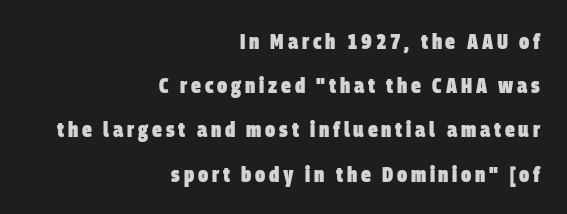
Q: Is the text bold? A: Yes.
Q: Is the text underlined? A: No.
Q: How is the paragraph aligned? A: Right-aligned.
Q: Is the spacing between lines tight, normal or loose? A: Loose.
